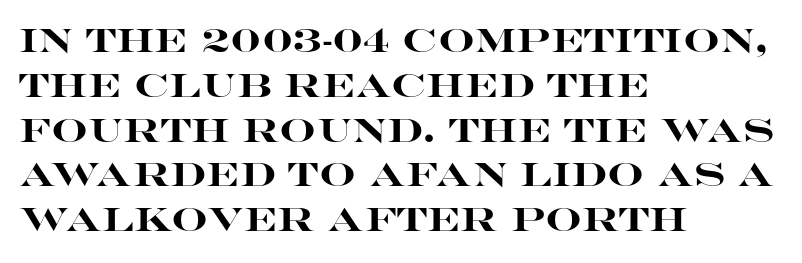
{"italic": "no", "bold": "yes", "weight": "heavy", "width": "wide", "stroke_contrast": "high", "x_height": "large", "monospaced": "no", "underline": "no", "align": "left", "line_spacing": "normal", "line_spacing_ratio": 1.4, "letter_spacing": "normal", "letter_spacing_em": 0.0, "glyph_px": 32}
